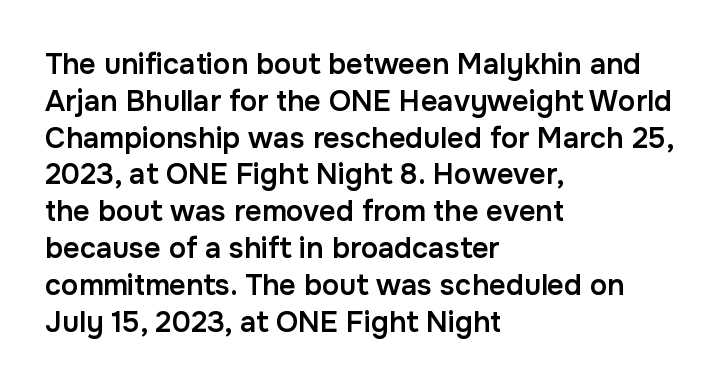
The image shows 29 px semibold sans-serif type, upright; set left-aligned, normal line spacing (1.27x), normal letter spacing, not underlined; low stroke contrast and a medium x-height.
